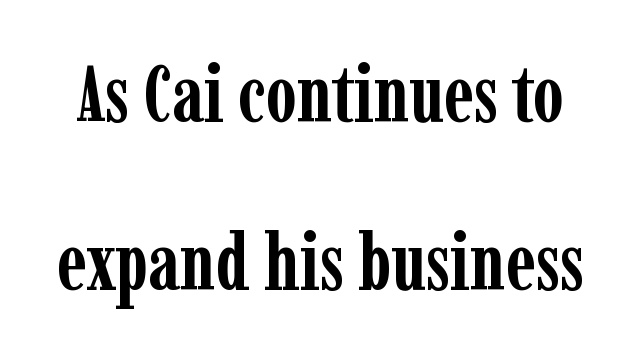
Is the type bold? Yes — the strokes are clearly thick and heavy. This sample has the flowing, uneven cadence of proportional lettering. You could fit nearly another row in the gap between these rows. The line texture is even and compact thanks to regular tracking. The typography opts for an upright posture over an oblique one.
